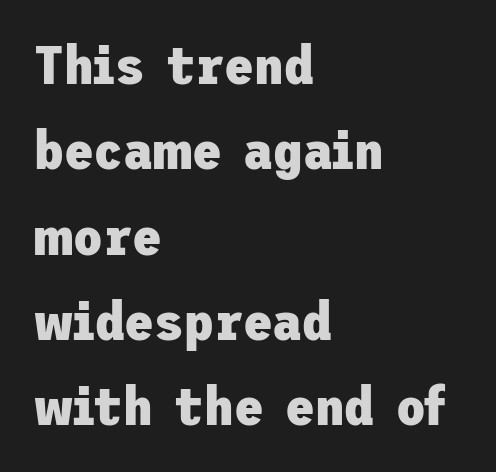
The image shows 54 px heavy sans-serif type, upright; set left-aligned, normal line spacing (1.58x), normal letter spacing, not underlined; low stroke contrast and a medium x-height.
